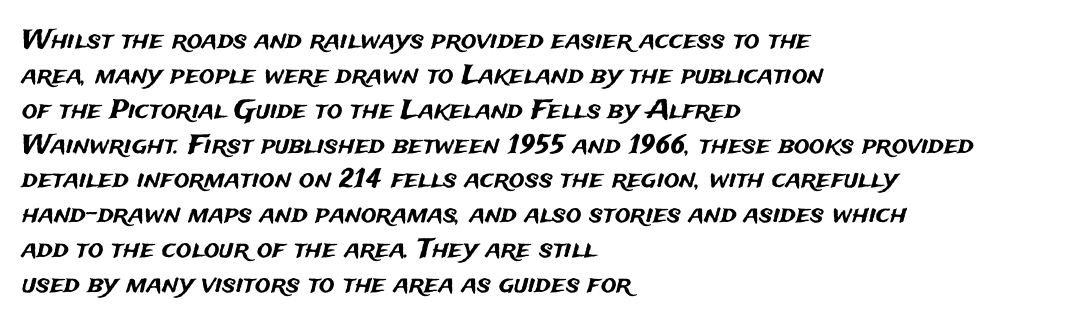
The image shows 26 px text type; set left-aligned, normal line spacing (1.34x), normal letter spacing, not underlined.
